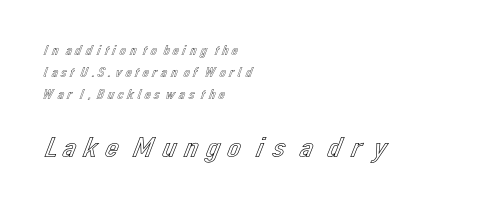
Q: Is the text italic (slanted)? A: Yes.
Q: Is the text underlined? A: No.
Q: How is the paragraph aligned? A: Left-aligned.
Q: Is the spacing between lines tight, normal or loose? A: Normal.
Q: Which block of text is set in a larger size, the first (top) or the second (bottom)? A: The second (bottom) one.
Q: Width (condensed, normal, or wide)? A: Normal.
Q: x-height? A: Medium.
Q: Monospaced? A: No.
